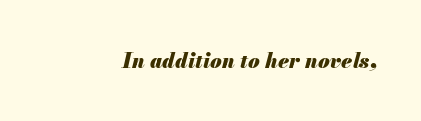
Looking at the ascenders, they clearly lean. The zone under the glyphs is completely vacant. There is no visible air inserted between adjacent glyphs. Pretty heavy lettering here — definitely bold.
